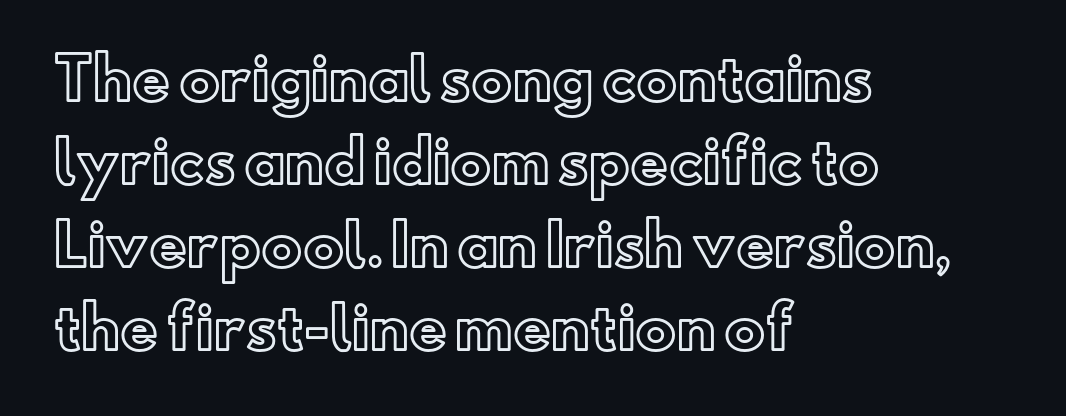
Q: Is the text italic (slanted)? A: No, it is upright.
Q: Is the text underlined? A: No.
Q: How is the paragraph aligned? A: Left-aligned.
Q: Is the spacing between letters normal or unusually wide? A: Normal.
Q: Is the spacing between lines tight, normal or loose? A: Normal.
Q: Width (condensed, normal, or wide)? A: Normal.
Q: x-height? A: Small.
Q: Monospaced? A: No.
